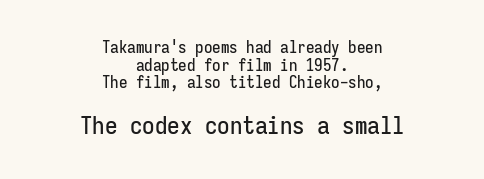
Q: Is the text italic (slanted)? A: No, it is upright.
Q: Is the text underlined? A: No.
Q: How is the paragraph aligned? A: Centered.
Q: Is the spacing between letters normal or unusually wide? A: Normal.
Q: Is the spacing between lines tight, normal or loose? A: Tight.
Q: Which block of text is set in a larger size, the first (top) or the second (bottom)? A: The second (bottom) one.
